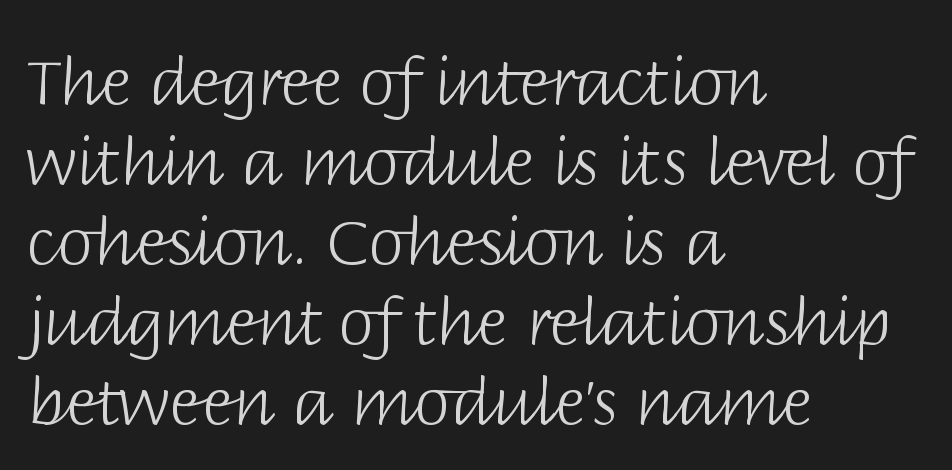
Q: Is the text bold? A: No.
Q: Is the text italic (slanted)? A: No, it is upright.
Q: Is the typeface a serif or a sans-serif typeface? A: Sans-serif.
Q: Is the text underlined? A: No.
Q: How is the paragraph aligned? A: Left-aligned.
Q: Is the spacing between letters normal or unusually wide? A: Normal.
Q: Width (condensed, normal, or wide)? A: Normal.
Q: Stroke contrast? A: Low.
Q: x-height? A: Large.
Q: Monospaced? A: No.
